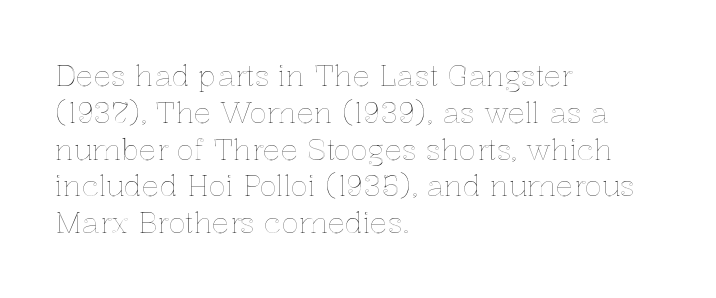
{"italic": "no", "width": "normal", "x_height": "medium", "monospaced": "no", "underline": "no", "align": "left", "line_spacing": "normal", "line_spacing_ratio": 1.27, "letter_spacing": "normal", "letter_spacing_em": 0.0, "glyph_px": 29}
